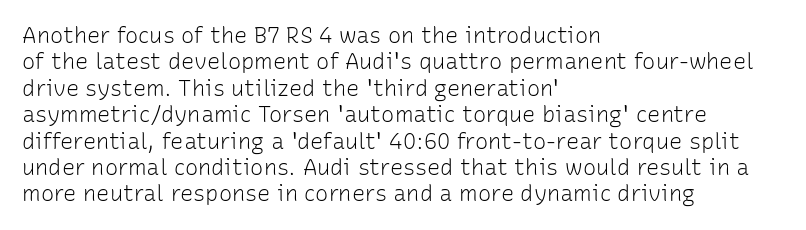
{"italic": "no", "bold": "no", "underline": "no", "align": "left", "line_spacing_ratio": 1.2, "letter_spacing": "normal", "letter_spacing_em": 0.0, "glyph_px": 22}
